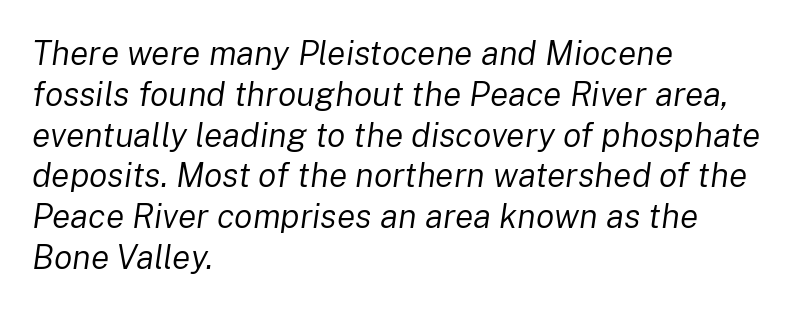
These lines are rendered in a variable-pitch font. Is the block centered? No — it sits flush against the left margin. No extra tracking has been applied to these lines. The font's italic variant was chosen for this text. Rule under the text: the space is simply empty. These glyphs show unthickened strokes, regular width or finer.
